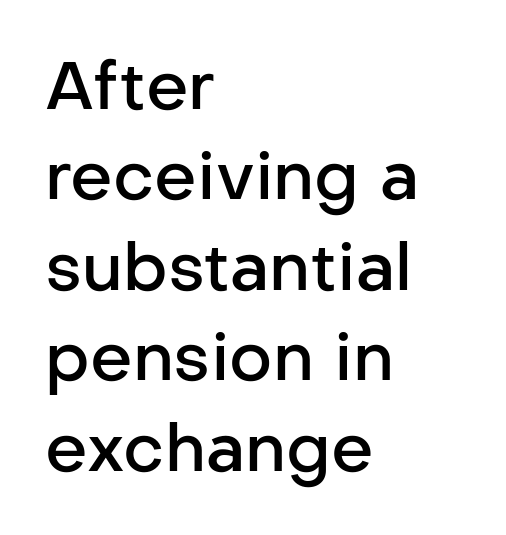
Honestly, the letter spacing is just normal — you wouldn't notice it. You could not count columns in this text — the font is proportionally spaced. A typesetter would mark this as roman, not italic. Each glyph is drawn with semibold strokes, heavier than normal yet not fully bold. A typesetter would label this face a sans. The rows are spaced the way most documents space them.
